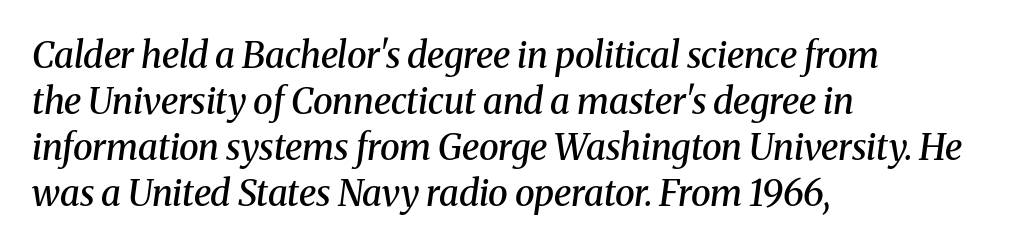
Lines of text with bare space underneath. What kind of face is this? One with serifs. Glyph-to-glyph distance matches everyday printed text. These lines are rendered in a variable-pitch font. These lines were composed using italics.
